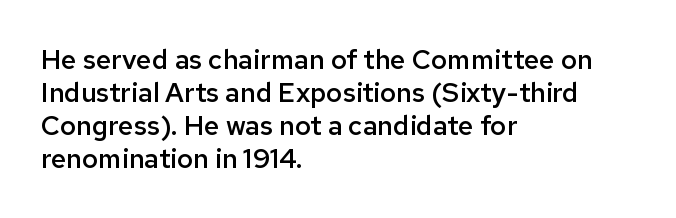
Q: Is the text bold? A: Semi-bold.
Q: Is the text italic (slanted)? A: No, it is upright.
Q: Is the text underlined? A: No.
Q: How is the paragraph aligned? A: Left-aligned.
Q: Is the spacing between letters normal or unusually wide? A: Normal.
